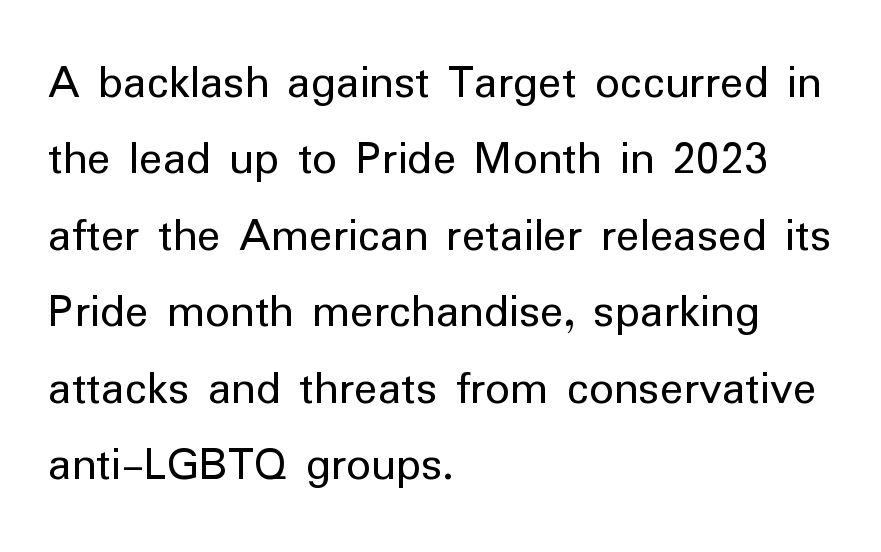
{"serif": "no", "italic": "no", "bold": "no", "weight": "regular", "width": "normal", "stroke_contrast": "low", "x_height": "medium", "monospaced": "no", "underline": "no", "align": "left", "line_spacing": "normal", "line_spacing_ratio": 1.56, "letter_spacing": "normal", "letter_spacing_em": 0.0, "glyph_px": 49}
